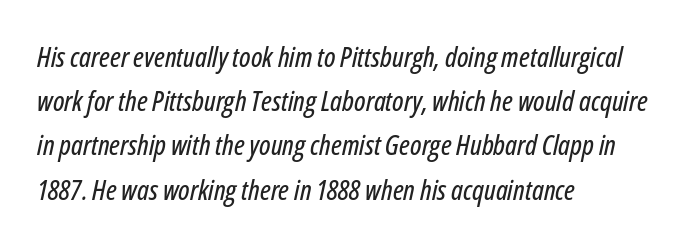
Q: Is the text italic (slanted)? A: Yes, it leans right by about 12 degrees.
Q: Is the text underlined? A: No.
Q: How is the paragraph aligned? A: Left-aligned.
Q: Is the spacing between letters normal or unusually wide? A: Normal.
Q: Is the spacing between lines tight, normal or loose? A: Normal.
Q: Width (condensed, normal, or wide)? A: Condensed.
Q: Stroke contrast? A: Low.
Q: x-height? A: Medium.
Q: Monospaced? A: No.
